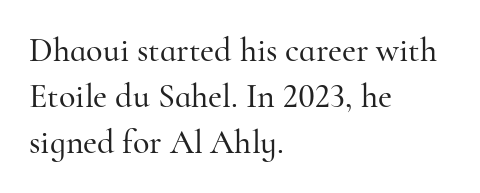
Inter-character spacing is left at the font's built-in metrics. Notice how the stems are strictly vertical — no italics here. No word sits above an underline. Rows of type keep a routine distance in the vertical direction. A typesetter would call this proportional, since set widths differ per character. In terms of letterform style, serifs are clearly present.
